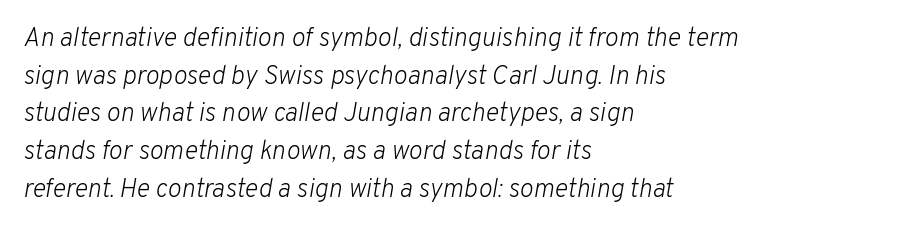
The image shows 26 px text type, italic (leaning right); set left-aligned, normal line spacing (1.45x), normal letter spacing, not underlined.
